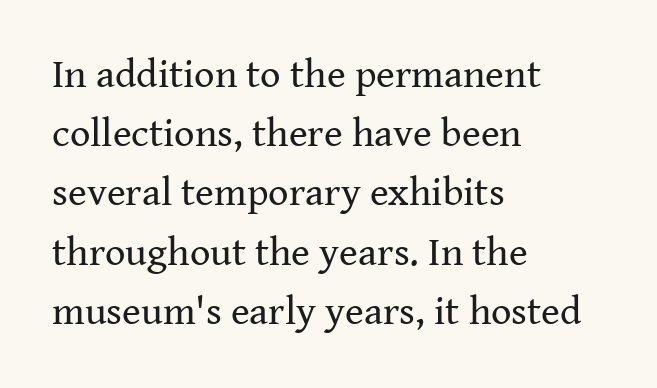
{"serif": "yes", "italic": "no", "bold": "no", "weight": "regular", "width": "normal", "stroke_contrast": "medium", "x_height": "medium", "monospaced": "no", "underline": "no", "align": "left", "line_spacing": "normal", "line_spacing_ratio": 1.48, "letter_spacing": "normal", "letter_spacing_em": 0.0, "glyph_px": 40}
